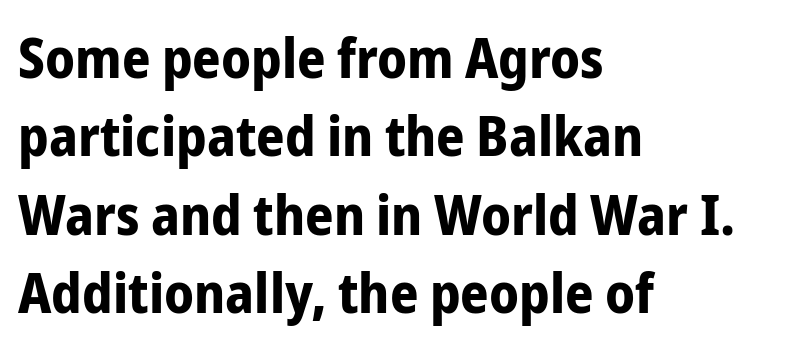
I'd describe the lettering as bold — thick and assertive. The glyphs in this specimen are sans serif. The baseline area is clear. The passage shown is typed in a proportional face where columns would drift. Successive baselines arrive at the customary interval. This sample uses an upright cut, with every glyph sitting square on the baseline.
